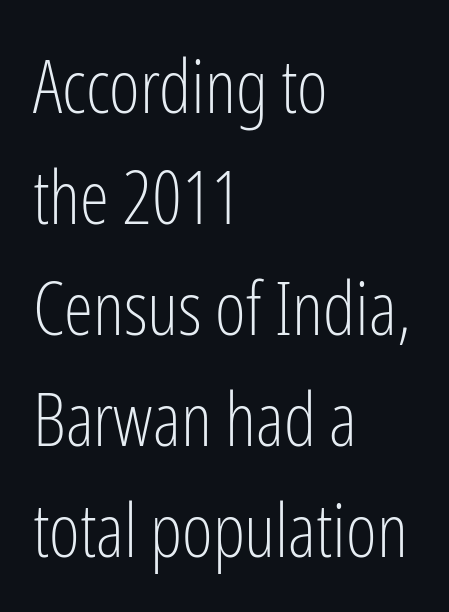
The image shows 74 px light, condensed sans-serif type, upright; set left-aligned, normal line spacing (1.5x), normal letter spacing, not underlined; low stroke contrast and a medium x-height.
